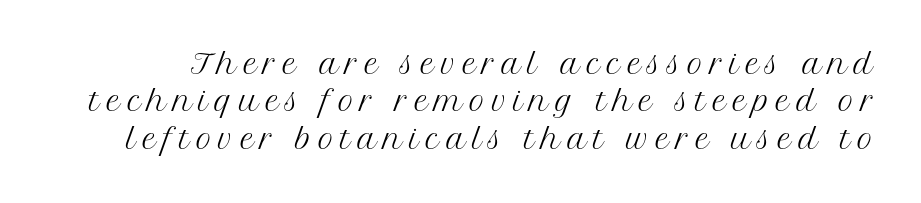
Q: Is the text bold? A: No.
Q: Is the text italic (slanted)? A: Yes.
Q: Is the text underlined? A: No.
Q: Is the spacing between letters normal or unusually wide? A: Unusually wide.
Q: Is the spacing between lines tight, normal or loose? A: Normal.
